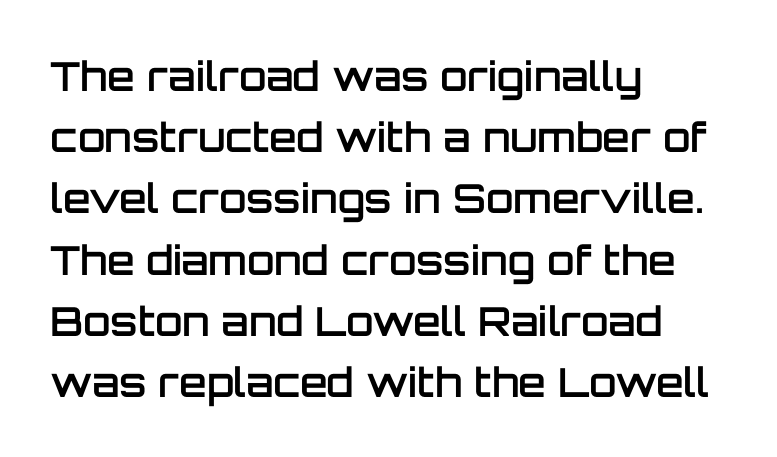
{"serif": "no", "italic": "no", "bold": "semi", "weight": "semibold", "width": "normal", "stroke_contrast": "low", "x_height": "large", "monospaced": "no", "underline": "no", "align": "left", "line_spacing": "normal", "line_spacing_ratio": 1.53, "letter_spacing": "normal", "letter_spacing_em": 0.0, "glyph_px": 40}
